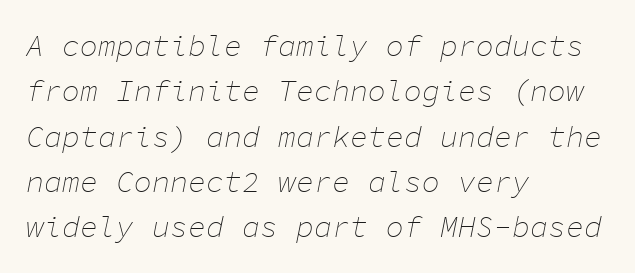
Q: Is the text bold? A: No.
Q: Is the text italic (slanted)? A: Yes, it leans right by about 11 degrees.
Q: Is the text underlined? A: No.
Q: How is the paragraph aligned? A: Left-aligned.
Q: Is the spacing between letters normal or unusually wide? A: Normal.
Q: Is the spacing between lines tight, normal or loose? A: Normal.
Q: Width (condensed, normal, or wide)? A: Normal.
Q: Stroke contrast? A: Low.
Q: x-height? A: Medium.
Q: Monospaced? A: Yes.
